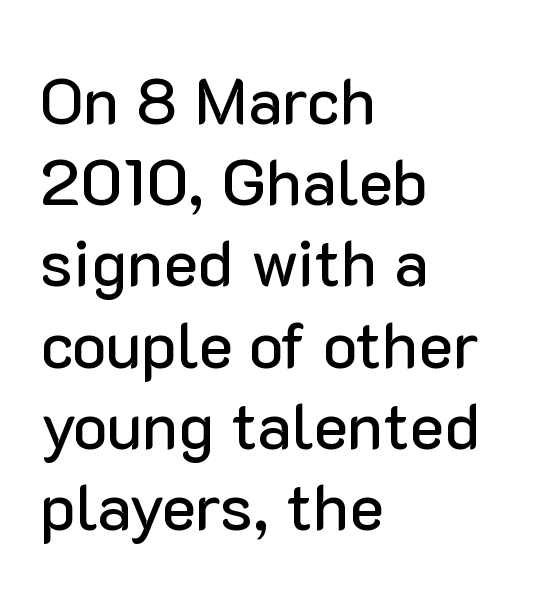
Q: Is the text italic (slanted)? A: No, it is upright.
Q: Is the typeface a serif or a sans-serif typeface? A: Sans-serif.
Q: Is the text underlined? A: No.
Q: How is the paragraph aligned? A: Left-aligned.
Q: Is the spacing between letters normal or unusually wide? A: Normal.
Q: Is the spacing between lines tight, normal or loose? A: Normal.
Q: Width (condensed, normal, or wide)? A: Normal.
Q: Stroke contrast? A: Low.
Q: x-height? A: Medium.
Q: Monospaced? A: No.
